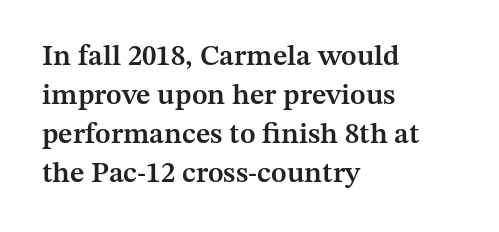
Plain, unruled lines of type. Is the block centered? No — it sits flush against the left margin. The letters stand straight up with perfectly vertical stems. A typesetter would call this proportional, since set widths differ per character. The passage shown stacks its lines at a standard gap.
